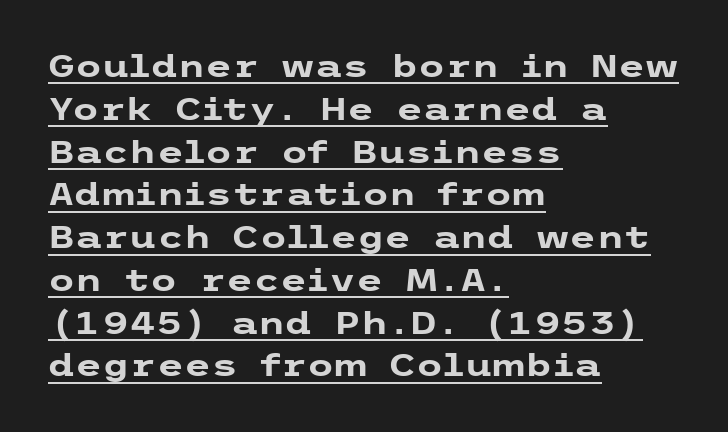
Q: Is the text bold? A: Yes.
Q: Is the text italic (slanted)? A: No, it is upright.
Q: Is the typeface a serif or a sans-serif typeface? A: Sans-serif.
Q: Is the text underlined? A: Yes.
Q: How is the paragraph aligned? A: Left-aligned.
Q: Is the spacing between letters normal or unusually wide? A: Normal.
Q: Is the spacing between lines tight, normal or loose? A: Normal.
Q: Width (condensed, normal, or wide)? A: Wide.
Q: Stroke contrast? A: Low.
Q: x-height? A: Medium.
